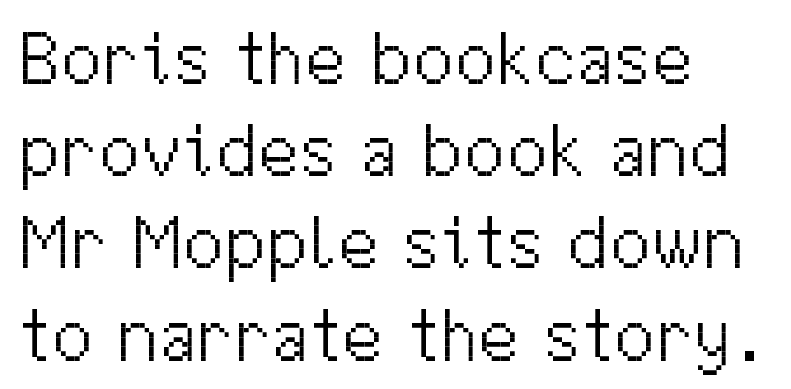
Q: Is the text bold? A: No.
Q: Is the text italic (slanted)? A: No, it is upright.
Q: Is the typeface a serif or a sans-serif typeface? A: Sans-serif.
Q: Is the text underlined? A: No.
Q: How is the paragraph aligned? A: Left-aligned.
Q: Is the spacing between letters normal or unusually wide? A: Normal.
Q: Width (condensed, normal, or wide)? A: Normal.
Q: Stroke contrast? A: Medium.
Q: x-height? A: Medium.
Q: Monospaced? A: No.
